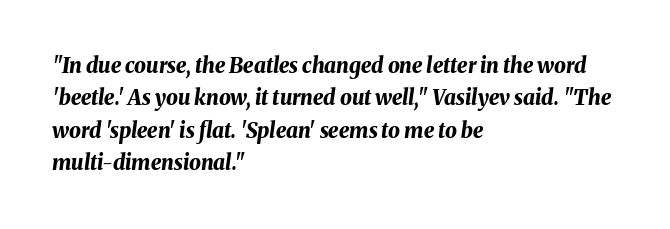
Q: Is the text bold? A: Yes.
Q: Is the text italic (slanted)? A: Yes, it leans right by about 8 degrees.
Q: Is the text underlined? A: No.
Q: How is the paragraph aligned? A: Left-aligned.
Q: Is the spacing between letters normal or unusually wide? A: Normal.
Q: Is the spacing between lines tight, normal or loose? A: Normal.
